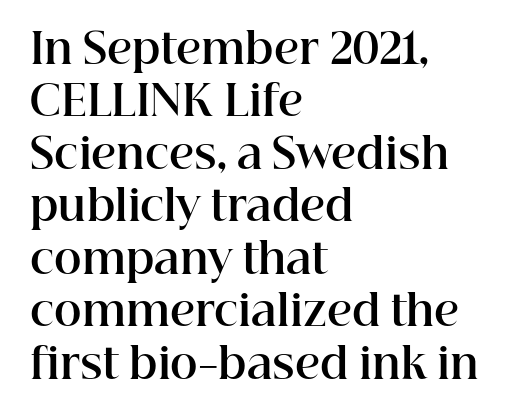
{"serif": "yes", "italic": "no", "bold": "yes", "weight": "bold", "width": "normal", "stroke_contrast": "high", "x_height": "medium", "monospaced": "no", "underline": "no", "align": "left", "line_spacing": "normal", "line_spacing_ratio": 1.25, "letter_spacing": "normal", "letter_spacing_em": 0.0, "glyph_px": 42}
